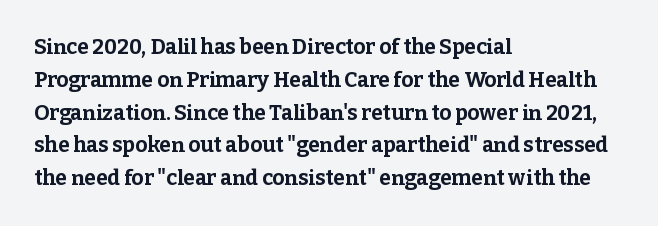
Q: Is the text bold? A: Yes.
Q: Is the text italic (slanted)? A: No, it is upright.
Q: Is the text underlined? A: No.
Q: How is the paragraph aligned? A: Left-aligned.
Q: Is the spacing between letters normal or unusually wide? A: Normal.
Q: Is the spacing between lines tight, normal or loose? A: Normal.
